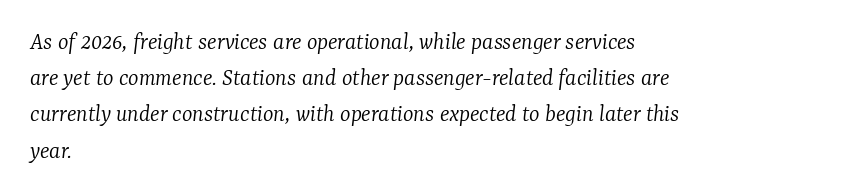
Q: Is the text bold? A: No.
Q: Is the text italic (slanted)? A: Yes, it leans right by about 7 degrees.
Q: Is the text underlined? A: No.
Q: How is the paragraph aligned? A: Left-aligned.
Q: Is the spacing between letters normal or unusually wide? A: Normal.
Q: Is the spacing between lines tight, normal or loose? A: Normal.
